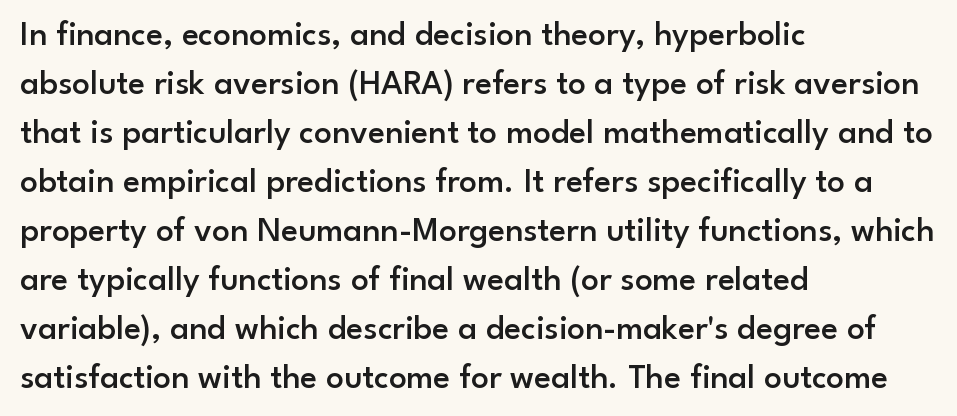
Q: Is the text bold? A: Semi-bold.
Q: Is the text italic (slanted)? A: No, it is upright.
Q: Is the typeface a serif or a sans-serif typeface? A: Sans-serif.
Q: Is the text underlined? A: No.
Q: How is the paragraph aligned? A: Left-aligned.
Q: Is the spacing between letters normal or unusually wide? A: Normal.
Q: Is the spacing between lines tight, normal or loose? A: Normal.
Q: Width (condensed, normal, or wide)? A: Normal.
Q: Stroke contrast? A: Low.
Q: x-height? A: Small.
Q: Monospaced? A: No.
